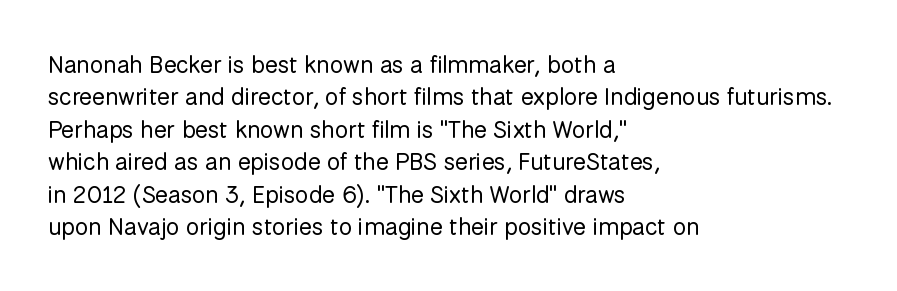
Q: Is the text bold? A: No.
Q: Is the text italic (slanted)? A: No, it is upright.
Q: Is the text underlined? A: No.
Q: How is the paragraph aligned? A: Left-aligned.
Q: Is the spacing between letters normal or unusually wide? A: Normal.
Q: Is the spacing between lines tight, normal or loose? A: Normal.
